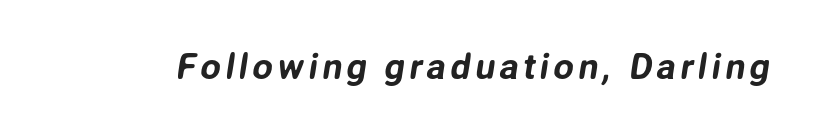
{"serif": "no", "width": "normal", "stroke_contrast": "low", "x_height": "medium", "monospaced": "no", "underline": "no", "glyph_px": 36}
